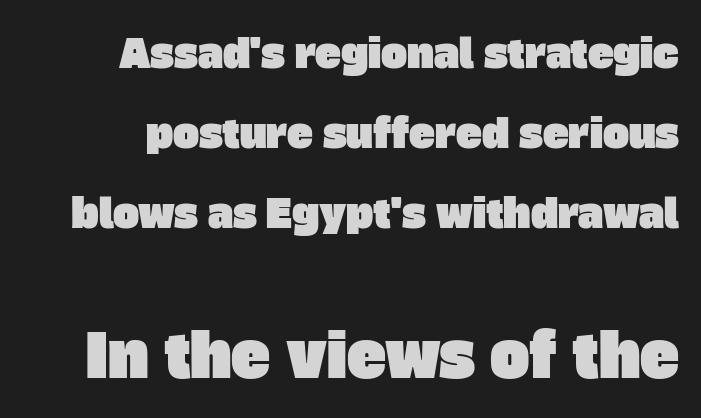
The image shows 59 px sans-serif type; set loose line spacing (2.05x), normal letter spacing, not underlined; the second (bottom) block is 1.51x larger; low stroke contrast and a large x-height.
